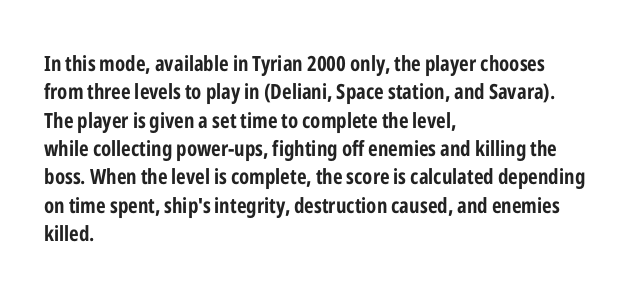
The image shows 21 px bold type, upright; set left-aligned, normal line spacing (1.35x), normal letter spacing, not underlined.
